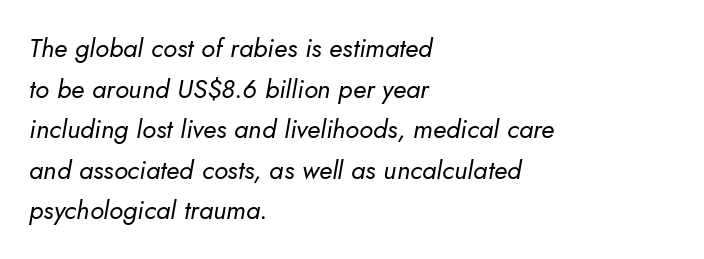
Q: Is the text bold? A: No.
Q: Is the text italic (slanted)? A: Yes, it leans right by about 5 degrees.
Q: Is the text underlined? A: No.
Q: How is the paragraph aligned? A: Left-aligned.
Q: Is the spacing between letters normal or unusually wide? A: Normal.
Q: Is the spacing between lines tight, normal or loose? A: Normal.
